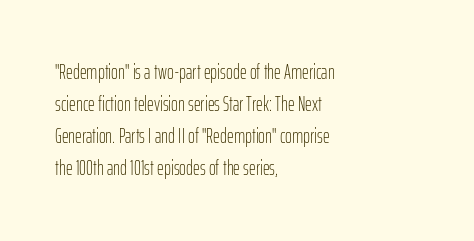
{"italic": "no", "bold": "no", "underline": "no", "align": "left", "line_spacing": "normal", "line_spacing_ratio": 1.53, "letter_spacing": "normal", "letter_spacing_em": 0.0, "glyph_px": 21}
